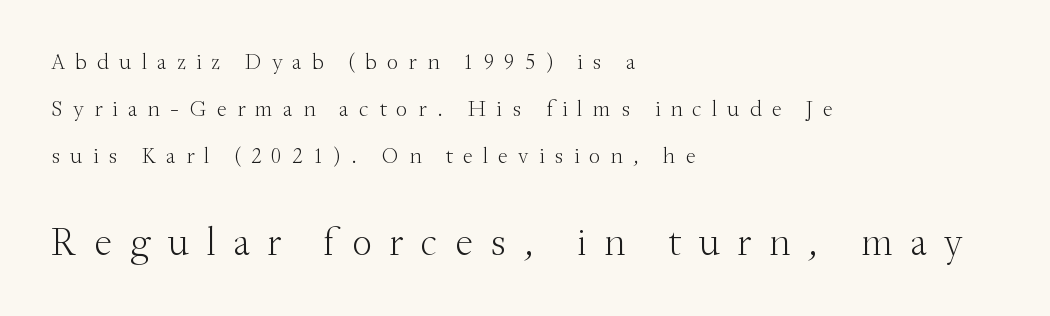
Q: Is the text bold? A: No.
Q: Is the text italic (slanted)? A: No, it is upright.
Q: Is the typeface a serif or a sans-serif typeface? A: Serif.
Q: Is the text underlined? A: No.
Q: How is the paragraph aligned? A: Left-aligned.
Q: Is the spacing between letters normal or unusually wide? A: Unusually wide.
Q: Is the spacing between lines tight, normal or loose? A: Loose.
Q: Which block of text is set in a larger size, the first (top) or the second (bottom)? A: The second (bottom) one.
Q: Width (condensed, normal, or wide)? A: Normal.
Q: Stroke contrast? A: Medium.
Q: x-height? A: Small.
Q: Monospaced? A: No.
